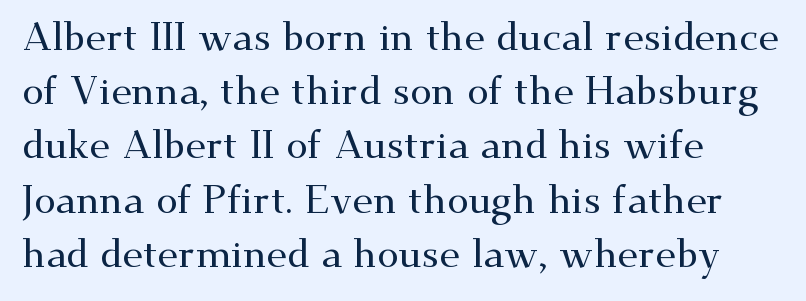
Font category for this specimen: serif. Reading down the column, the eye jumps a familiar distance to each next line. The setting favours the left margin, as ordinary paragraphs usually do. Nobody touched the tracking dial on this one. Varying glyph widths throughout — classic text-font behaviour.
